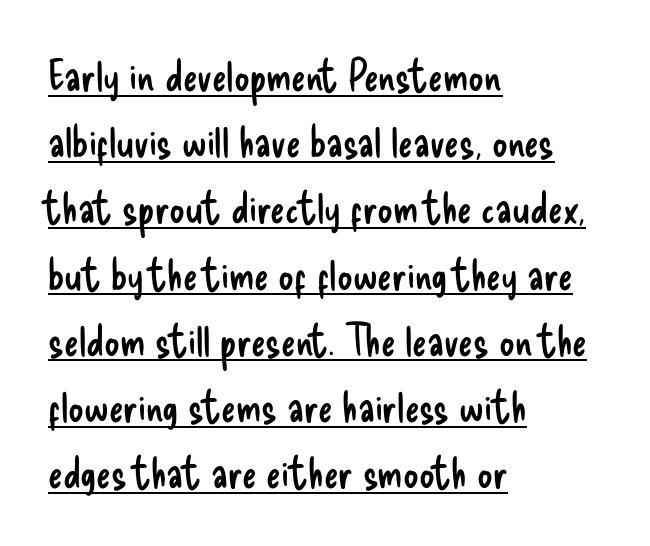
A rule runs beneath these lines of type. The line texture is even and compact thanks to regular tracking. Ink coverage per letter is moderate at most. The typesetter chose a ragged-right arrangement here. Rows of type keep a routine distance in the vertical direction. The passage shown is typed in a proportional face where columns would drift.
